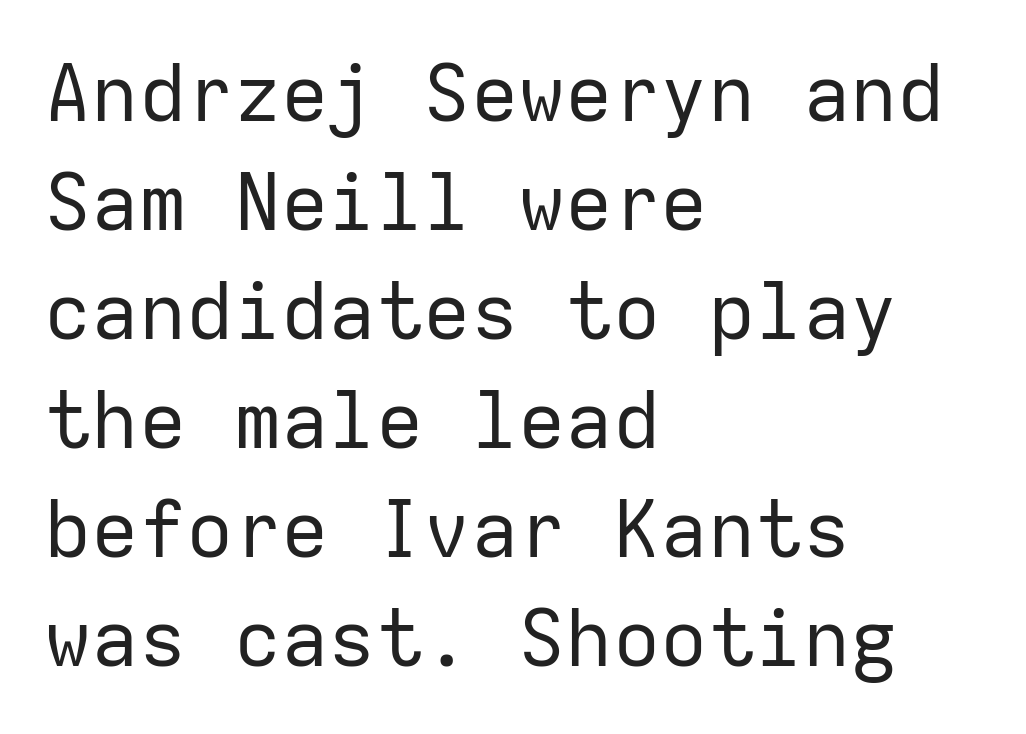
{"serif": "no", "italic": "no", "bold": "no", "weight": "regular", "width": "normal", "stroke_contrast": "low", "x_height": "medium", "monospaced": "yes", "underline": "no", "align": "left", "line_spacing": "normal", "line_spacing_ratio": 1.38, "letter_spacing": "normal", "letter_spacing_em": 0.0, "glyph_px": 79}
